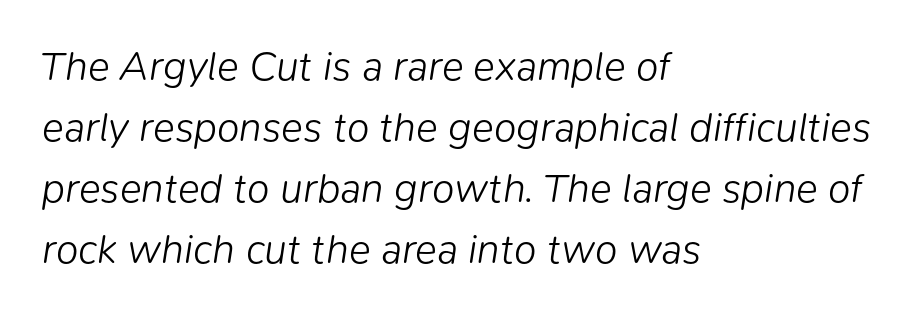
Nobody drew a line under any word here. A typesetter would mark this as italic. Horizontally, the lines are justified to the leading edge only. Character widths vary here, with narrow letters taking less room than wide ones. The letters look calm and open, with moderate or lighter stems.
